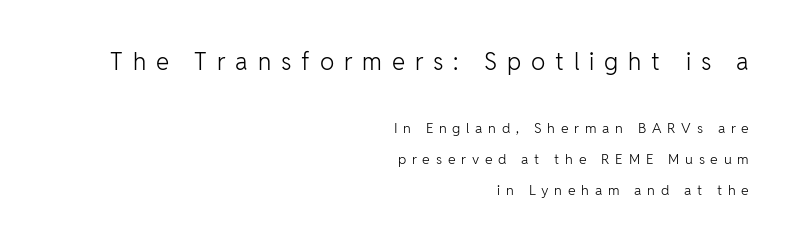
{"italic": "no", "bold": "no", "underline": "no", "align": "right", "line_spacing": "loose", "line_spacing_ratio": 2.23, "letter_spacing": "wide", "letter_spacing_em": 0.41, "larger_block": "first", "size_ratio": 1.71, "glyph_px": 24}
